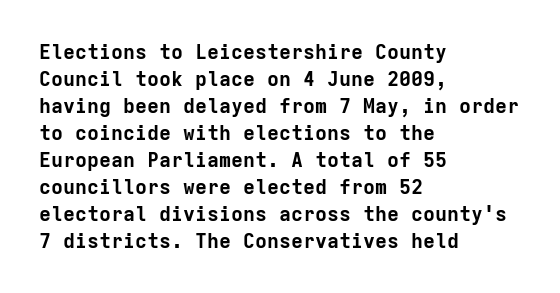
{"italic": "no", "bold": "yes", "underline": "no", "align": "left", "line_spacing": "normal", "line_spacing_ratio": 1.35, "letter_spacing": "normal", "letter_spacing_em": 0.0, "glyph_px": 20}
